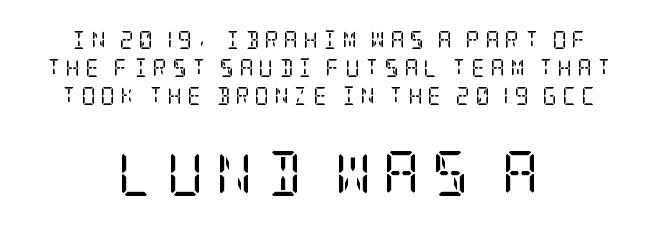
The image shows 45 px regular-weight, condensed serif type, upright; set centered, normal line spacing (1.56x), unusually wide letter spacing (+0.27 em), not underlined; the second (bottom) block is 2.5x larger; low stroke contrast and a large x-height.
